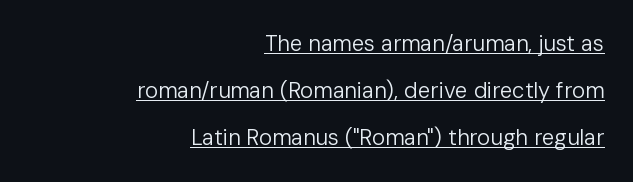
The image shows 22 px text type, upright; set right-aligned, loose line spacing (2.14x), normal letter spacing, underlined.
